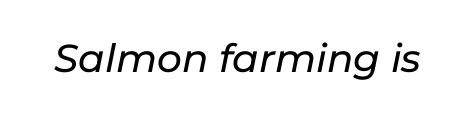
The rendering uses natural spacing where letterforms have individual widths. Does the lettering tilt? It does — this is italic. Quick note: underline off. In terms of letterspacing, this is plain default setting.
